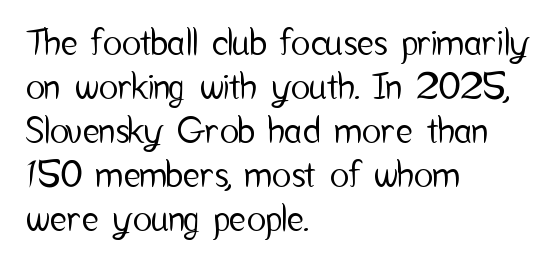
The image shows 36 px condensed sans-serif type, upright; set left-aligned, line spacing 1.22x, normal letter spacing, not underlined; low stroke contrast and a medium x-height.
